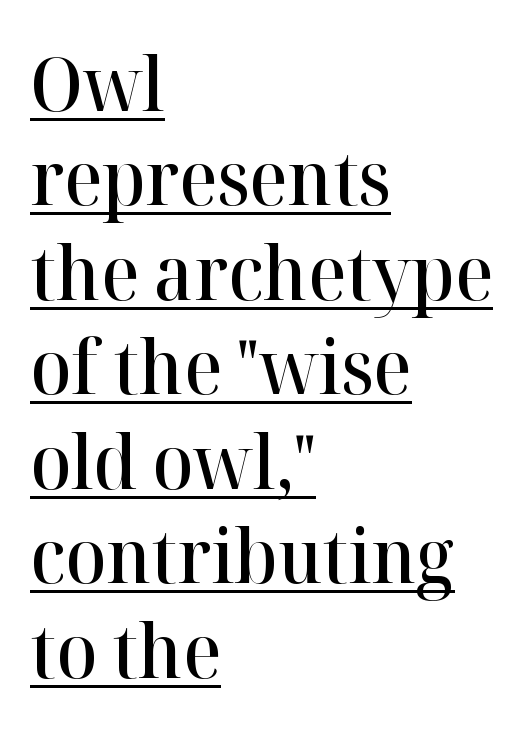
The image shows 75 px semibold serif type, upright; set left-aligned, normal line spacing (1.26x), normal letter spacing, underlined; high stroke contrast and a medium x-height.
